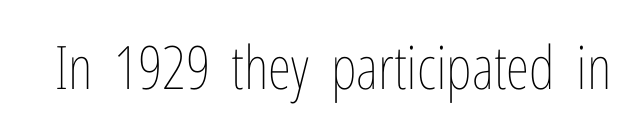
Q: Is the text bold? A: No.
Q: Is the text italic (slanted)? A: No, it is upright.
Q: Is the text underlined? A: No.
Q: Is the spacing between letters normal or unusually wide? A: Normal.
Q: Width (condensed, normal, or wide)? A: Condensed.
Q: Stroke contrast? A: Low.
Q: x-height? A: Medium.
Q: Monospaced? A: No.
